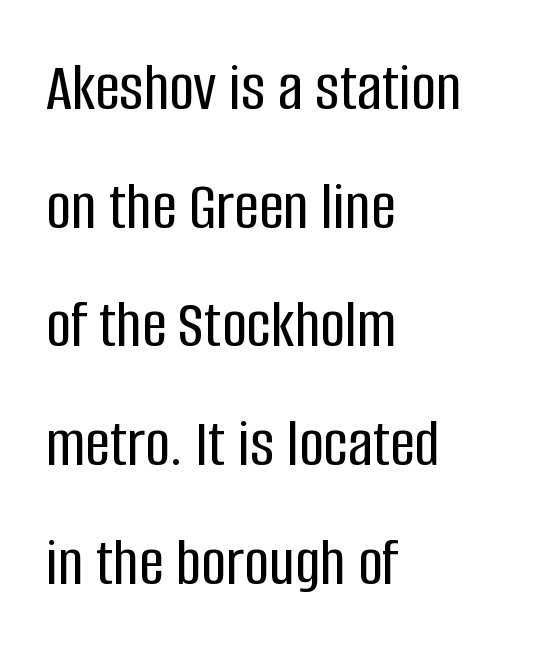
The image shows 69 px condensed sans-serif type, upright; set left-aligned, line spacing 1.72x, normal letter spacing, not underlined; low stroke contrast and a large x-height.
